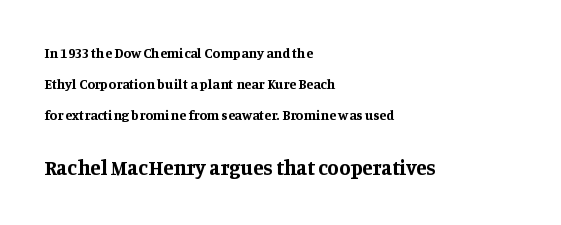
Q: Is the text bold? A: Yes.
Q: Is the text italic (slanted)? A: No, it is upright.
Q: Is the text underlined? A: No.
Q: How is the paragraph aligned? A: Left-aligned.
Q: Is the spacing between letters normal or unusually wide? A: Normal.
Q: Is the spacing between lines tight, normal or loose? A: Loose.
Q: Which block of text is set in a larger size, the first (top) or the second (bottom)? A: The second (bottom) one.
